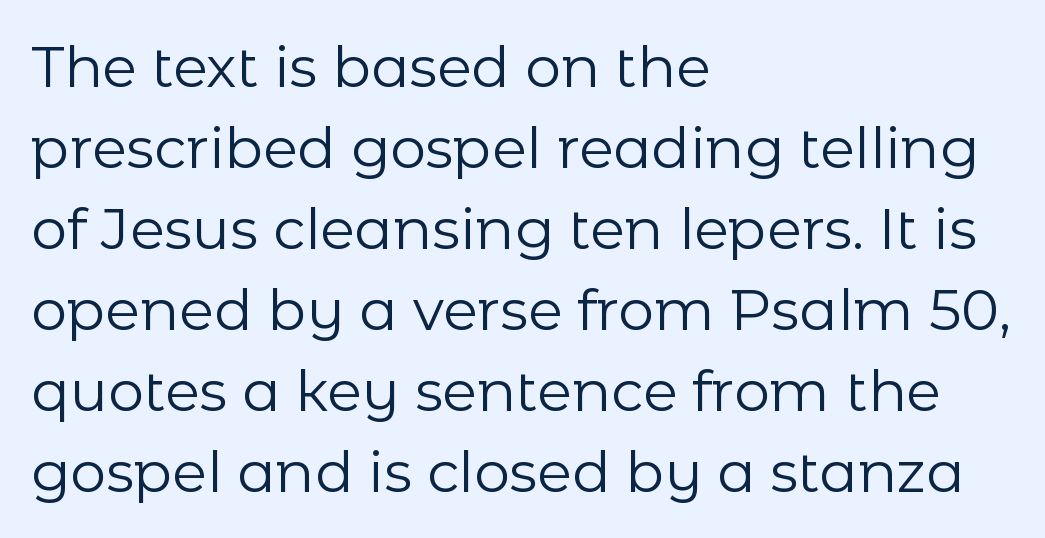
{"serif": "no", "italic": "no", "bold": "no", "weight": "regular", "width": "normal", "stroke_contrast": "low", "x_height": "medium", "monospaced": "no", "underline": "no", "align": "left", "line_spacing": "normal", "line_spacing_ratio": 1.42, "letter_spacing": "normal", "letter_spacing_em": 0.0, "glyph_px": 57}
